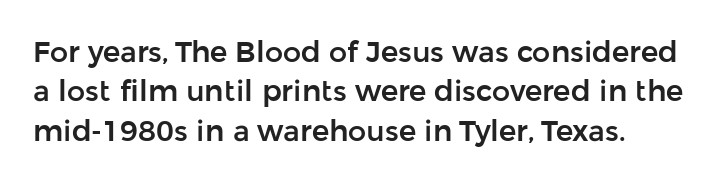
Q: Is the text italic (slanted)? A: No, it is upright.
Q: Is the typeface a serif or a sans-serif typeface? A: Sans-serif.
Q: Is the text underlined? A: No.
Q: How is the paragraph aligned? A: Left-aligned.
Q: Is the spacing between letters normal or unusually wide? A: Normal.
Q: Is the spacing between lines tight, normal or loose? A: Normal.
Q: Width (condensed, normal, or wide)? A: Normal.
Q: Stroke contrast? A: Low.
Q: x-height? A: Medium.
Q: Monospaced? A: No.
